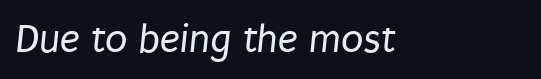
{"serif": "no", "bold": "no", "weight": "regular", "width": "condensed", "stroke_contrast": "low", "x_height": "large", "monospaced": "no", "underline": "no", "align": "left", "letter_spacing": "normal", "letter_spacing_em": 0.0, "glyph_px": 41}
